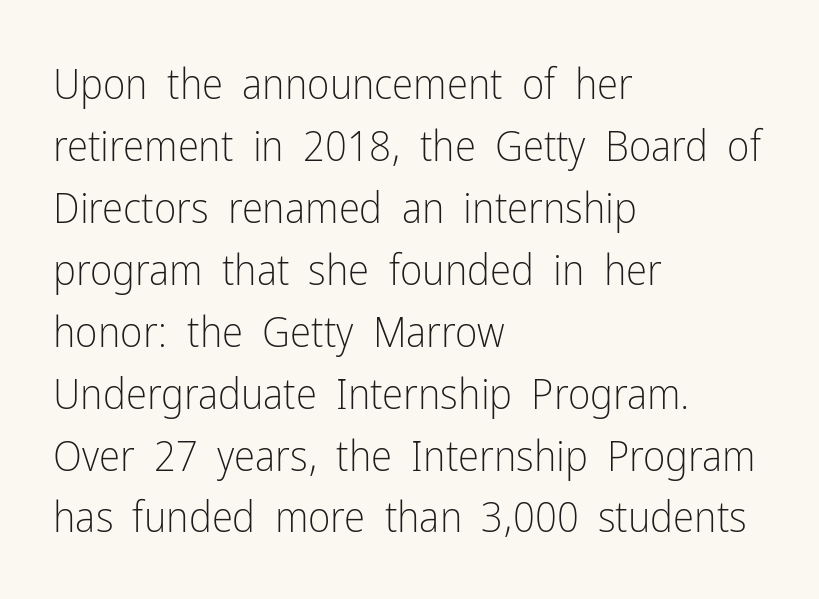
The designer went with a sans here, leaving each stem footless. Every row of glyphs begins at an identical x-position on the left. Any mark beneath the type? The region is blank. The characters are drawn with everyday or finer stroke widths. Each letter keeps its own natural width here, so spacing adapts to shape. The letterforms sit shoulder to shoulder at normal distance.
